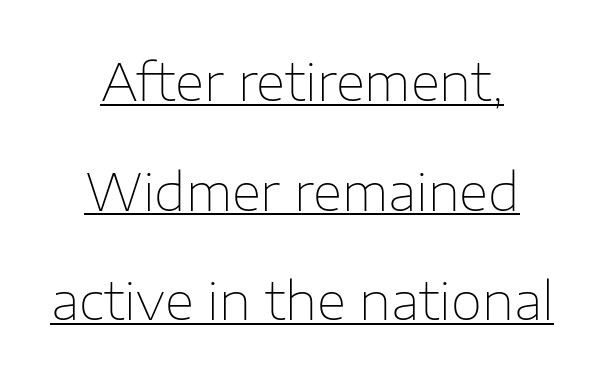
{"serif": "no", "italic": "no", "bold": "no", "weight": "thin", "width": "normal", "stroke_contrast": "low", "x_height": "medium", "monospaced": "no", "underline": "yes", "align": "center", "line_spacing": "loose", "line_spacing_ratio": 2.15, "letter_spacing": "normal", "letter_spacing_em": 0.0, "glyph_px": 51}
